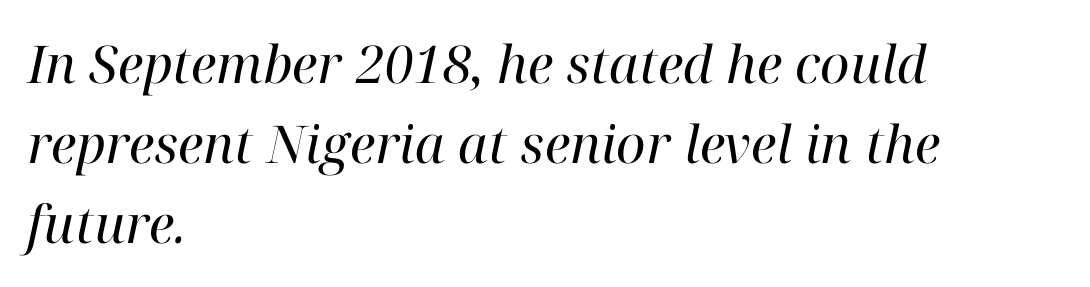
Q: Is the text bold? A: No.
Q: Is the text italic (slanted)? A: Yes, it leans right by about 12 degrees.
Q: Is the typeface a serif or a sans-serif typeface? A: Serif.
Q: Is the text underlined? A: No.
Q: How is the paragraph aligned? A: Left-aligned.
Q: Is the spacing between letters normal or unusually wide? A: Normal.
Q: Is the spacing between lines tight, normal or loose? A: Normal.
Q: Width (condensed, normal, or wide)? A: Normal.
Q: Stroke contrast? A: High.
Q: x-height? A: Medium.
Q: Monospaced? A: No.
